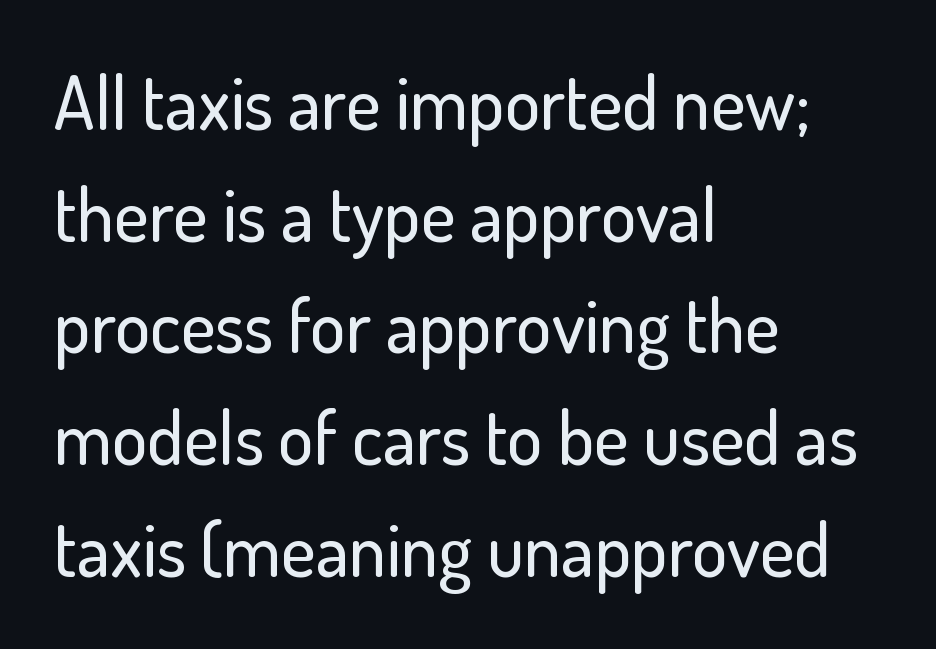
{"serif": "no", "italic": "no", "width": "normal", "stroke_contrast": "low", "x_height": "small", "monospaced": "no", "underline": "no", "align": "left", "line_spacing": "normal", "line_spacing_ratio": 1.51, "letter_spacing": "normal", "letter_spacing_em": 0.0, "glyph_px": 74}
